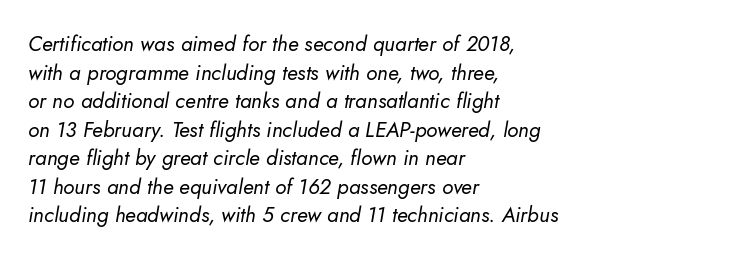
Q: Is the text bold? A: No.
Q: Is the text italic (slanted)? A: Yes, it leans right by about 10 degrees.
Q: Is the text underlined? A: No.
Q: How is the paragraph aligned? A: Left-aligned.
Q: Is the spacing between letters normal or unusually wide? A: Normal.
Q: Is the spacing between lines tight, normal or loose? A: Normal.
